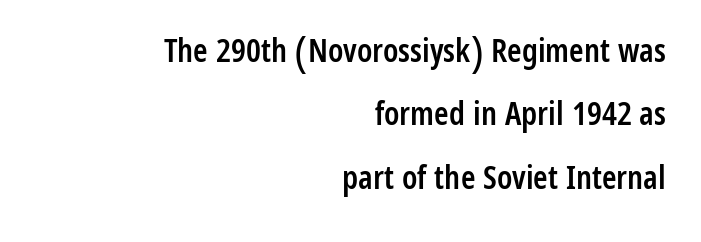
Q: Is the text bold? A: Semi-bold.
Q: Is the text italic (slanted)? A: No, it is upright.
Q: Is the typeface a serif or a sans-serif typeface? A: Sans-serif.
Q: Is the text underlined? A: No.
Q: How is the paragraph aligned? A: Right-aligned.
Q: Is the spacing between letters normal or unusually wide? A: Normal.
Q: Is the spacing between lines tight, normal or loose? A: Loose.
Q: Width (condensed, normal, or wide)? A: Condensed.
Q: Stroke contrast? A: Low.
Q: x-height? A: Medium.
Q: Monospaced? A: No.
